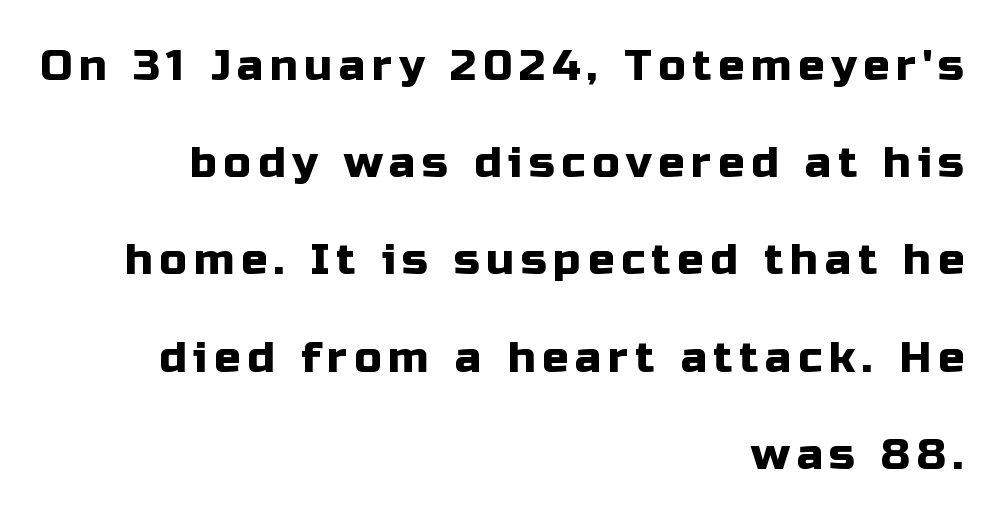
The image shows 44 px sans-serif type, upright; set right-aligned, loose line spacing (2.21x), not underlined; low stroke contrast and a medium x-height.
